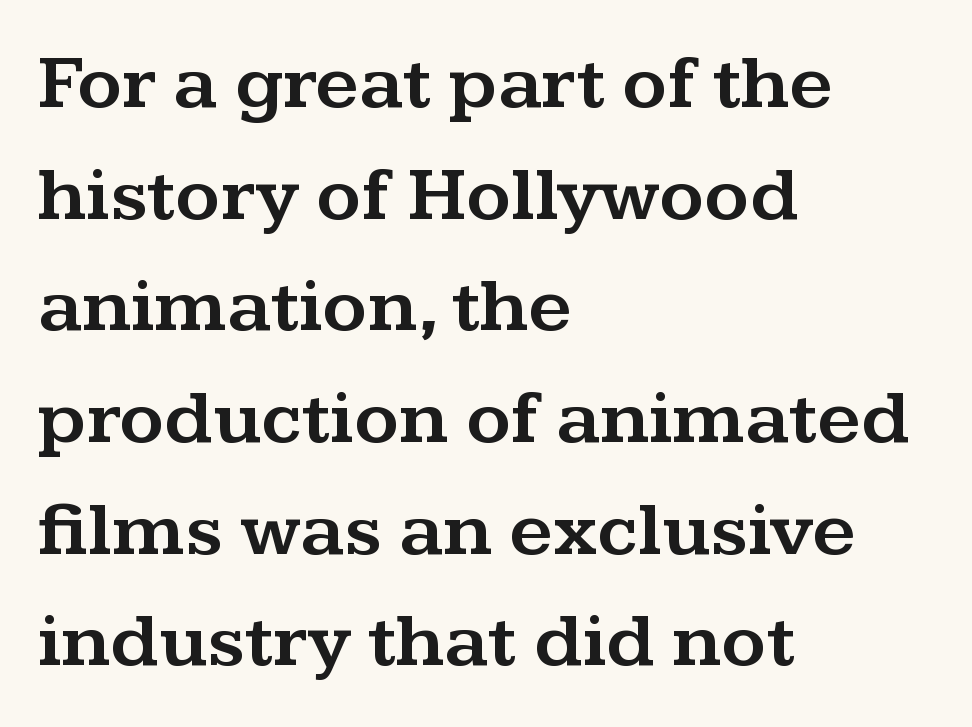
{"serif": "yes", "italic": "no", "width": "wide", "stroke_contrast": "medium", "x_height": "medium", "monospaced": "no", "underline": "no", "align": "left", "line_spacing": "normal", "line_spacing_ratio": 1.45, "letter_spacing": "normal", "letter_spacing_em": 0.0, "glyph_px": 77}
